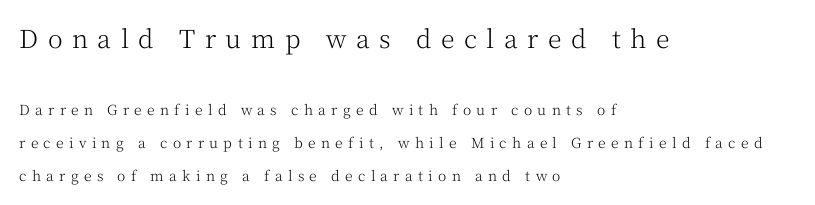
No word sits above an underline. The typesetter chose a ragged-right arrangement here. These lines have a slow, spaced-out rhythm from letter to letter. Upright lettering throughout. Bigger letters appear in the top chunk; the bottom chunk is reduced.
